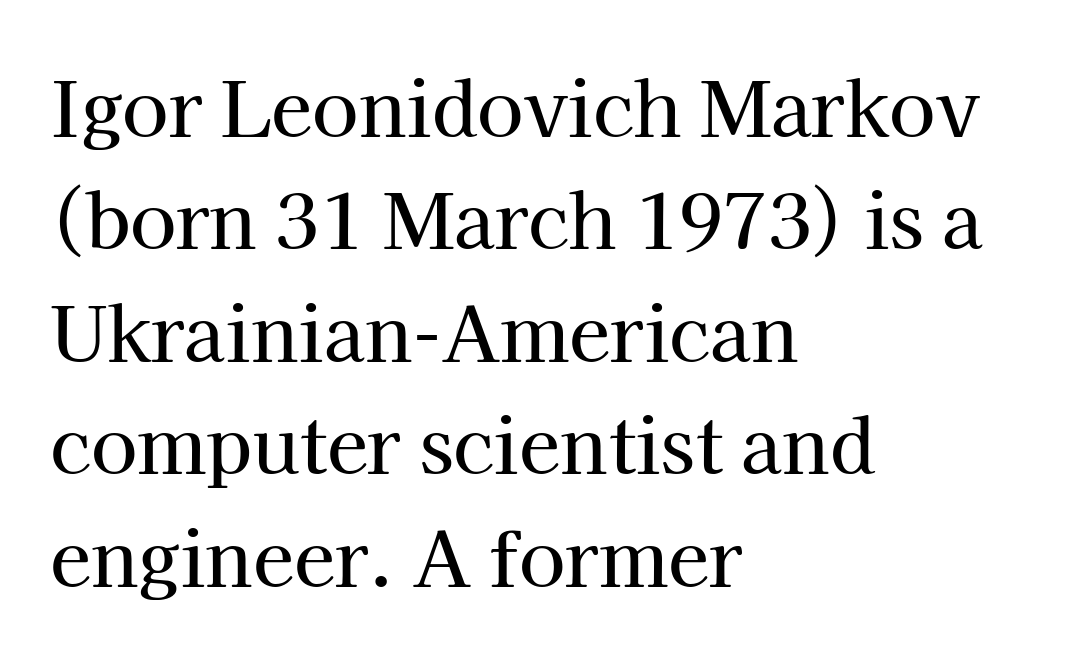
The image shows 75 px serif type, upright; set left-aligned, normal line spacing (1.5x), normal letter spacing, not underlined; high stroke contrast and a medium x-height.
